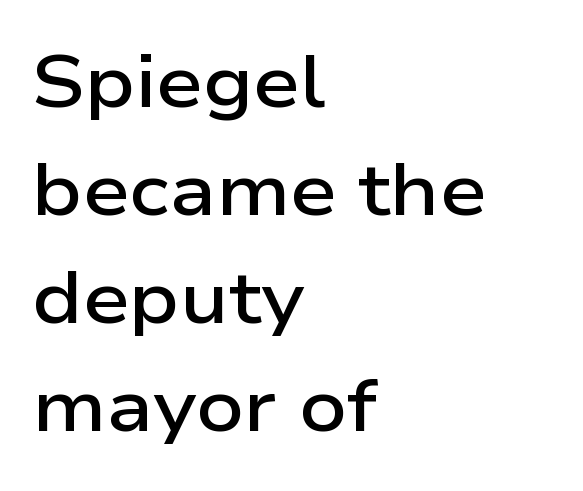
The image shows 74 px semibold, wide sans-serif type, upright; set left-aligned, normal line spacing (1.46x), normal letter spacing, not underlined; low stroke contrast and a medium x-height.
